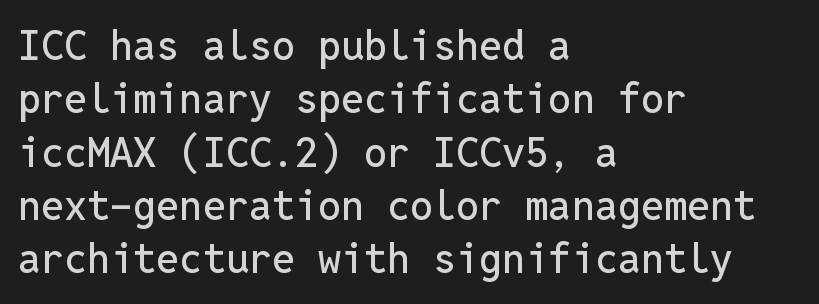
The image shows 41 px sans-serif type, upright, monospaced; set left-aligned, normal line spacing (1.3x), normal letter spacing, not underlined; low stroke contrast and a medium x-height.
